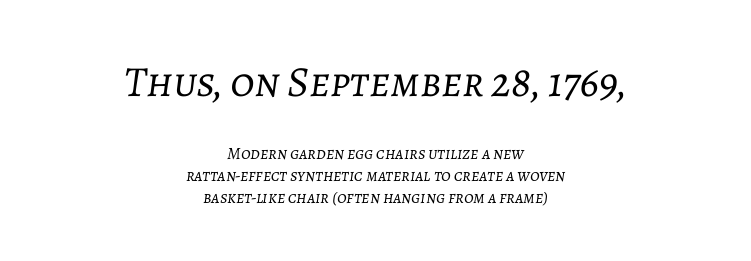
{"italic": "yes", "lean": "right", "slant_degrees": 7, "bold": "no", "weight": "light", "width": "normal", "stroke_contrast": "low", "x_height": "medium", "monospaced": "no", "underline": "no", "align": "center", "line_spacing": "normal", "line_spacing_ratio": 1.28, "letter_spacing": "normal", "letter_spacing_em": 0.0, "larger_block": "first", "size_ratio": 2.53, "glyph_px": 43}
